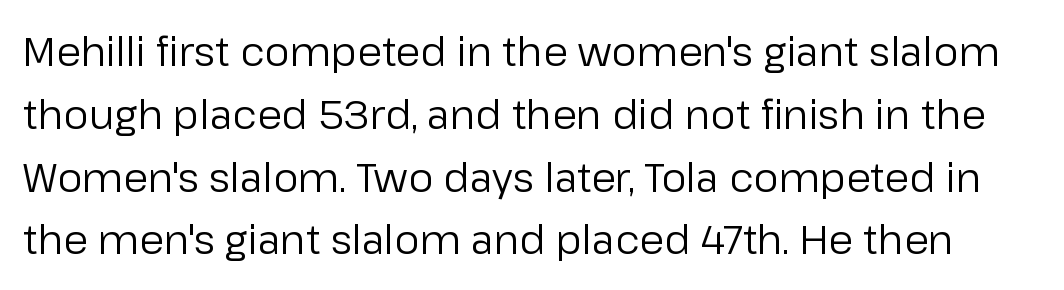
Q: Is the text bold? A: No.
Q: Is the text italic (slanted)? A: No, it is upright.
Q: Is the typeface a serif or a sans-serif typeface? A: Sans-serif.
Q: Is the text underlined? A: No.
Q: Is the spacing between letters normal or unusually wide? A: Normal.
Q: Is the spacing between lines tight, normal or loose? A: Normal.
Q: Width (condensed, normal, or wide)? A: Normal.
Q: Stroke contrast? A: Low.
Q: x-height? A: Medium.
Q: Monospaced? A: No.
